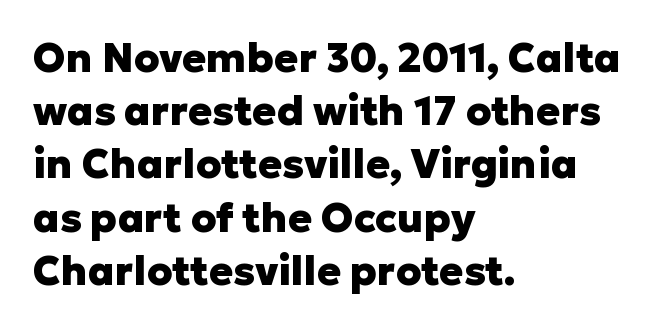
The image shows 40 px heavy sans-serif type, upright; set left-aligned, normal line spacing (1.33x), normal letter spacing, not underlined; low stroke contrast and a medium x-height.
